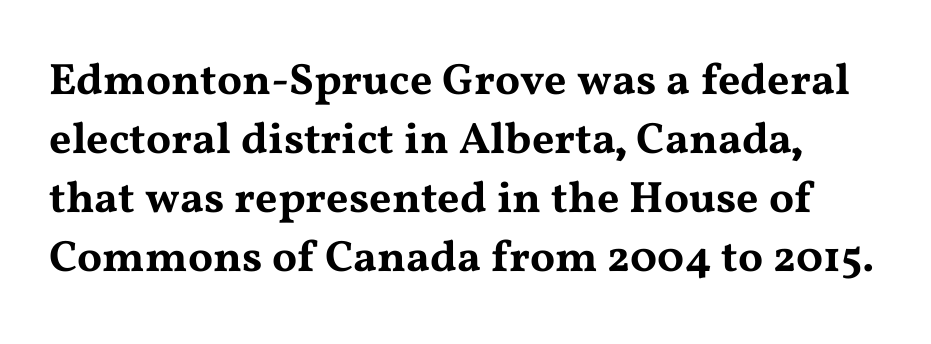
The image shows 44 px wide serif type, upright; set normal line spacing (1.34x), normal letter spacing, not underlined; medium stroke contrast and a medium x-height.
